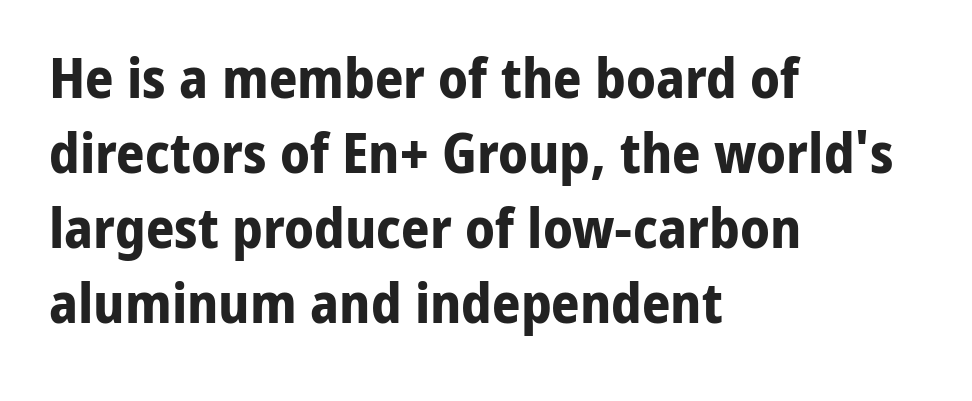
If you measured baseline to baseline, you'd find a middling distance. Standard letterfit; no display-style spreading of the glyphs. Beneath every word, the page is bare. Note: no serifs on the glyphs.
